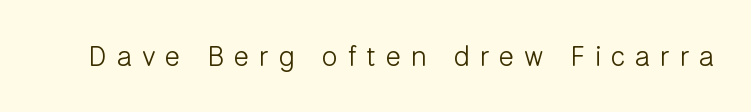
{"serif": "no", "italic": "no", "bold": "no", "weight": "light", "width": "normal", "stroke_contrast": "low", "x_height": "medium", "monospaced": "no", "underline": "no", "letter_spacing": "wide", "letter_spacing_em": 0.36, "glyph_px": 28}
